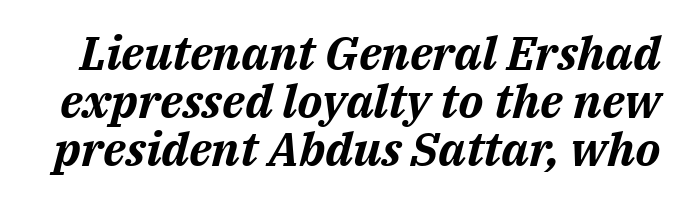
Successive baselines arrive quickly, one right under another. Yep, that's italic — everything's leaning. Spacing between characters is what you'd get straight out of the box. These lines are rendered in a variable-pitch font. Compared with an ordinary text face, these strokes are far heavier — a full bold.
